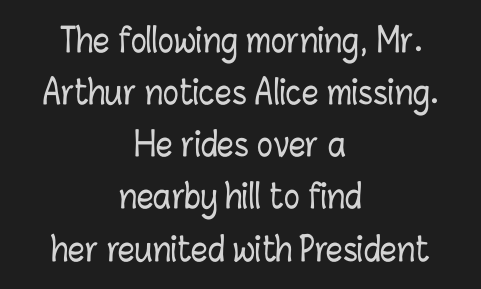
{"italic": "no", "width": "condensed", "stroke_contrast": "low", "x_height": "medium", "monospaced": "no", "underline": "no", "align": "center", "line_spacing": "normal", "line_spacing_ratio": 1.58, "letter_spacing": "normal", "letter_spacing_em": 0.0, "glyph_px": 33}
